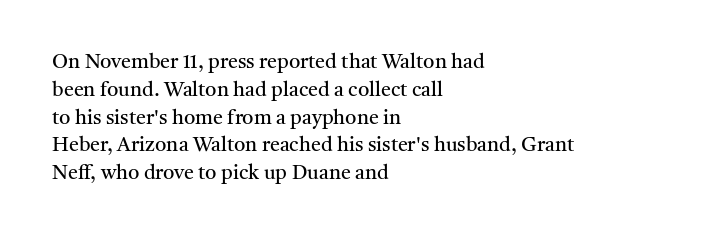
The image shows 20 px text type, upright; set left-aligned, normal line spacing (1.39x), normal letter spacing, not underlined.
